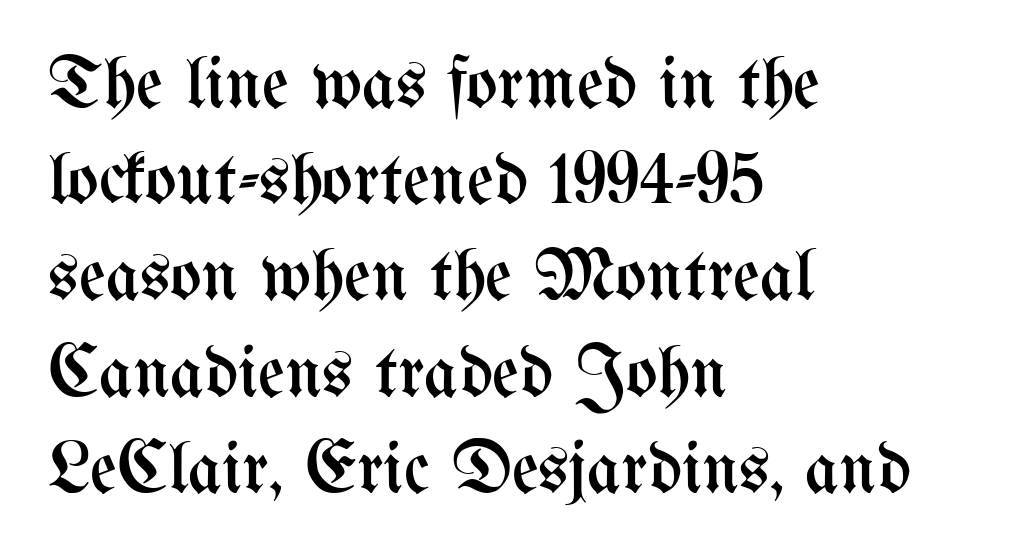
Q: Is the text bold? A: No.
Q: Is the text italic (slanted)? A: No, it is upright.
Q: Is the text underlined? A: No.
Q: How is the paragraph aligned? A: Left-aligned.
Q: Is the spacing between letters normal or unusually wide? A: Normal.
Q: Is the spacing between lines tight, normal or loose? A: Normal.
Q: Width (condensed, normal, or wide)? A: Condensed.
Q: Stroke contrast? A: Medium.
Q: x-height? A: Medium.
Q: Monospaced? A: No.
